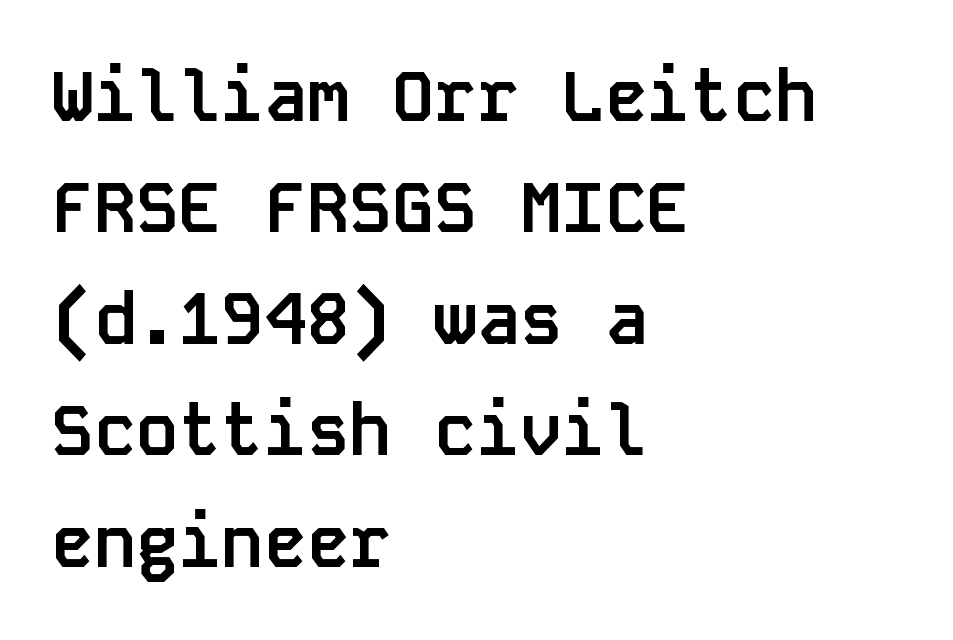
Q: Is the text bold? A: Yes.
Q: Is the text italic (slanted)? A: No, it is upright.
Q: Is the typeface a serif or a sans-serif typeface? A: Sans-serif.
Q: Is the text underlined? A: No.
Q: How is the paragraph aligned? A: Left-aligned.
Q: Is the spacing between letters normal or unusually wide? A: Normal.
Q: Is the spacing between lines tight, normal or loose? A: Normal.
Q: Width (condensed, normal, or wide)? A: Normal.
Q: Stroke contrast? A: Low.
Q: x-height? A: Large.
Q: Monospaced? A: Yes.
